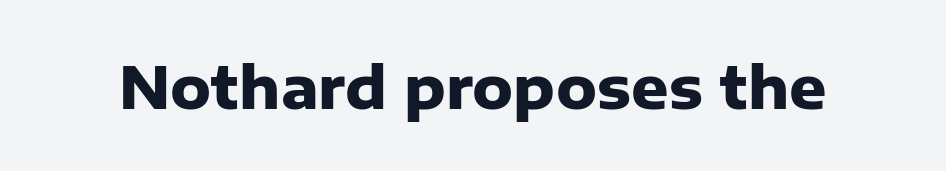
{"serif": "no", "italic": "no", "bold": "yes", "weight": "heavy", "width": "normal", "stroke_contrast": "low", "x_height": "medium", "monospaced": "no", "underline": "no", "letter_spacing": "normal", "letter_spacing_em": 0.0, "glyph_px": 58}
